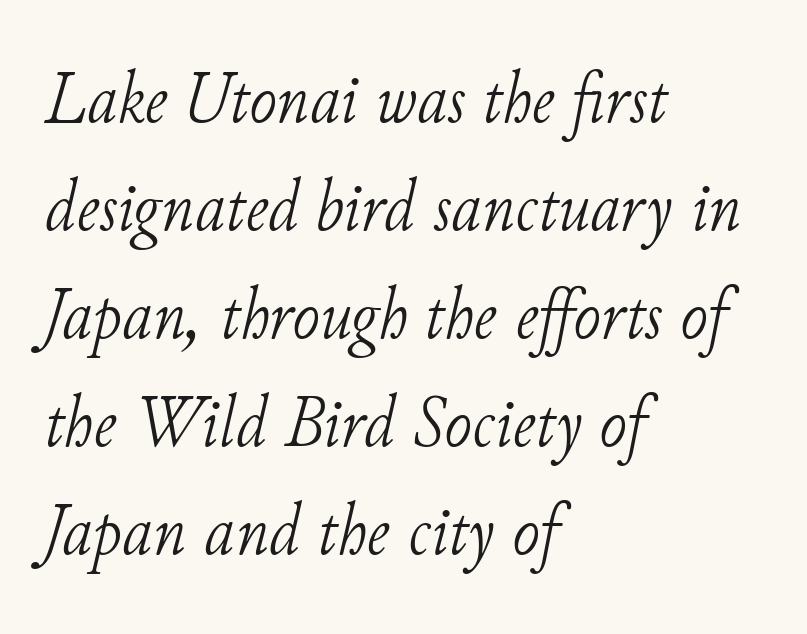
The image shows 74 px light serif type, italic (leaning right); set left-aligned, normal line spacing (1.46x), normal letter spacing, not underlined; low stroke contrast and a small x-height.
